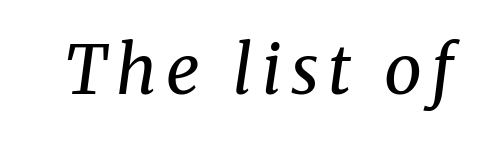
A typesetter would label this face a serif. The strokes carry an ordinary text weight at most. Check the space under the baseline: it is left empty. You could not count columns in this text — the font is proportionally spaced. These lines were composed using italics.
